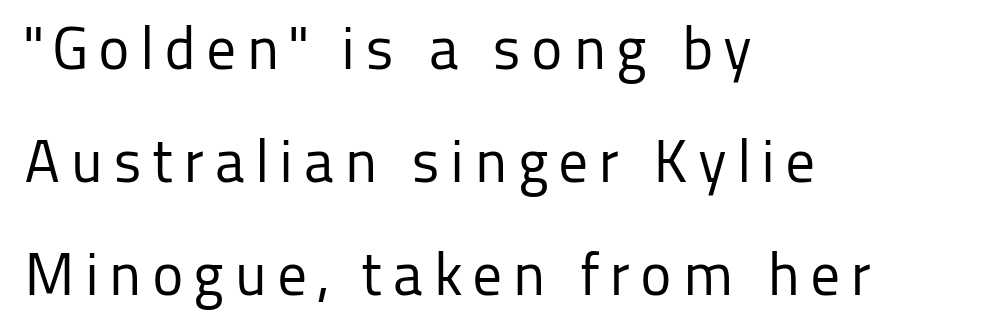
Anything drawn beneath the words? Only blank space. Short and long lines alike share a common starting point at left. Italic? Not at all — the glyphs are vertical. The typeface chosen for these lines omits serifs. Nothing heavy about these letters — not bold at all. The face used here is proportionally spaced, like ordinary book or web type.
